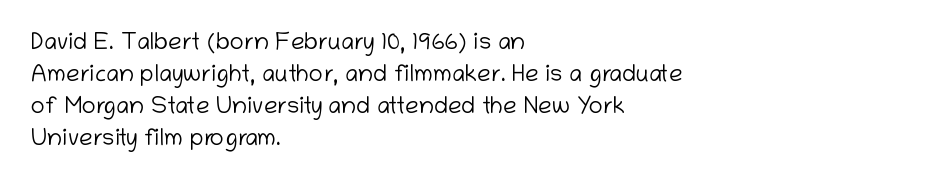
Q: Is the text bold? A: No.
Q: Is the text italic (slanted)? A: No, it is upright.
Q: Is the text underlined? A: No.
Q: How is the paragraph aligned? A: Left-aligned.
Q: Is the spacing between letters normal or unusually wide? A: Normal.
Q: Is the spacing between lines tight, normal or loose? A: Normal.
